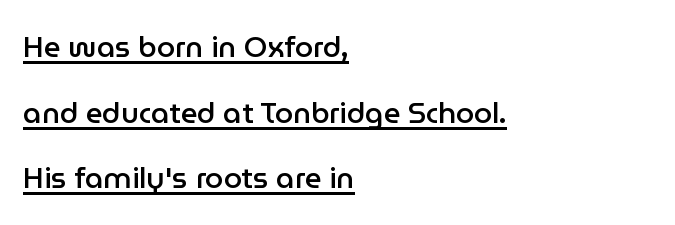
{"serif": "no", "italic": "no", "bold": "semi", "weight": "semibold", "width": "normal", "stroke_contrast": "low", "x_height": "medium", "monospaced": "no", "underline": "yes", "align": "left", "line_spacing": "loose", "line_spacing_ratio": 2.26, "letter_spacing": "normal", "letter_spacing_em": 0.0, "glyph_px": 29}
